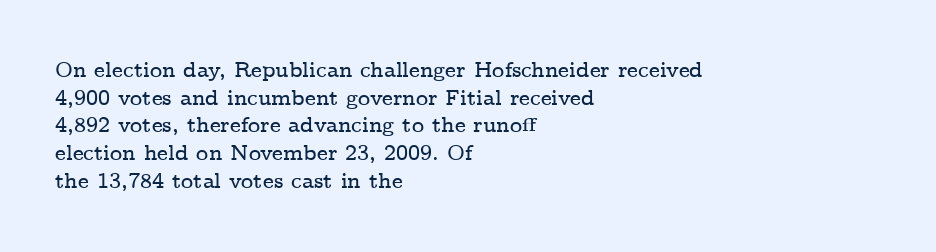
Q: Is the text italic (slanted)? A: No, it is upright.
Q: Is the text underlined? A: No.
Q: How is the paragraph aligned? A: Left-aligned.
Q: Is the spacing between letters normal or unusually wide? A: Normal.
Q: Is the spacing between lines tight, normal or loose? A: Normal.
